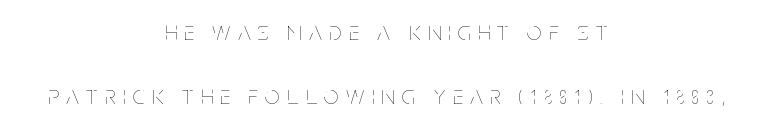
Q: Is the text bold? A: No.
Q: Is the text italic (slanted)? A: No, it is upright.
Q: Is the text underlined? A: No.
Q: How is the paragraph aligned? A: Centered.
Q: Is the spacing between letters normal or unusually wide? A: Unusually wide.
Q: Is the spacing between lines tight, normal or loose? A: Loose.
